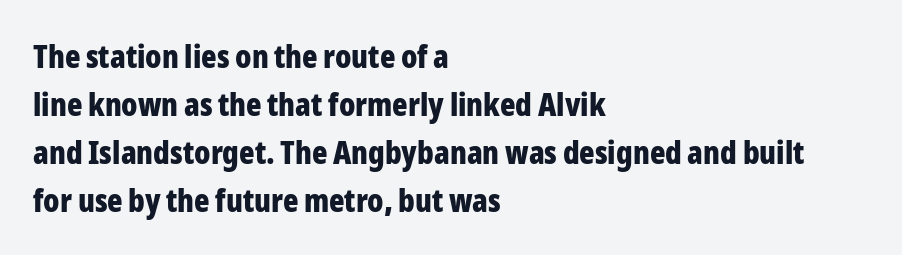
These lines are rendered in a variable-pitch font. The text was rendered using a sans face with plain stroke endings. The specimen reads as upright at a glance. Underlining? Definitely not there. Leading matches the norm, producing a regular column. A typesetter would call this zero additional tracking.
